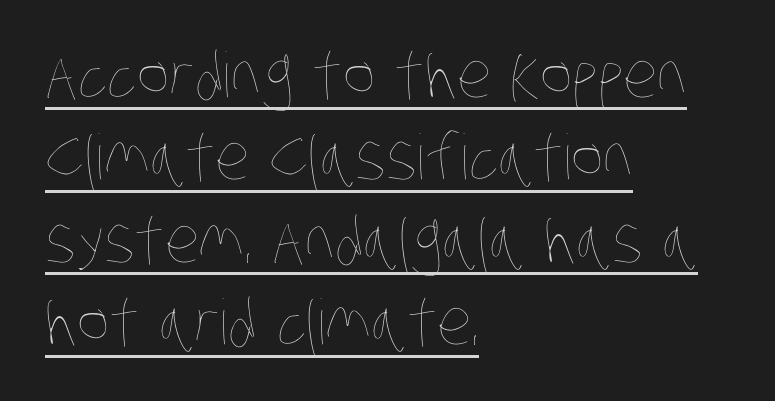
The image shows 62 px thin, condensed type; set left-aligned, normal line spacing (1.33x), normal letter spacing, underlined; low stroke contrast and a large x-height.
